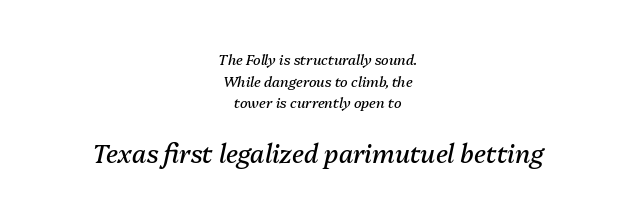
Q: Is the text bold? A: No.
Q: Is the text italic (slanted)? A: Yes, it leans right by about 13 degrees.
Q: Is the text underlined? A: No.
Q: How is the paragraph aligned? A: Centered.
Q: Is the spacing between letters normal or unusually wide? A: Normal.
Q: Is the spacing between lines tight, normal or loose? A: Normal.
Q: Which block of text is set in a larger size, the first (top) or the second (bottom)? A: The second (bottom) one.
